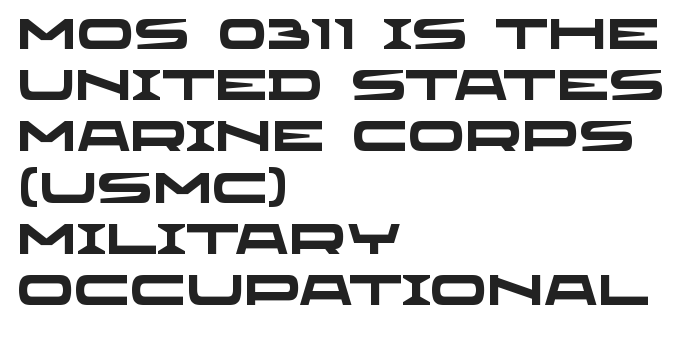
{"serif": "no", "bold": "yes", "weight": "heavy", "width": "wide", "stroke_contrast": "low", "x_height": "large", "monospaced": "no", "underline": "no", "align": "left", "line_spacing_ratio": 1.22, "letter_spacing": "normal", "letter_spacing_em": 0.0, "glyph_px": 42}
